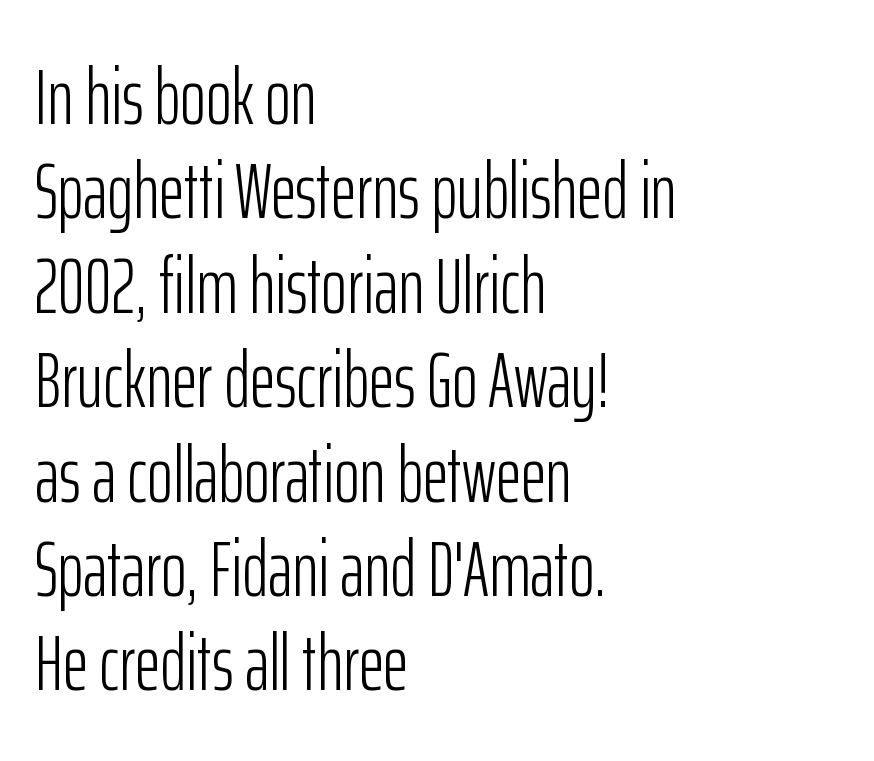
Q: Is the text bold? A: No.
Q: Is the text italic (slanted)? A: No, it is upright.
Q: Is the typeface a serif or a sans-serif typeface? A: Sans-serif.
Q: Is the text underlined? A: No.
Q: How is the paragraph aligned? A: Left-aligned.
Q: Is the spacing between letters normal or unusually wide? A: Normal.
Q: Width (condensed, normal, or wide)? A: Condensed.
Q: Stroke contrast? A: Low.
Q: x-height? A: Medium.
Q: Monospaced? A: No.
